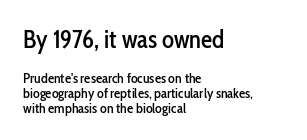
Each row of text sits above clean, open space. The typography opts for an upright posture over an oblique one. The lines in this sample share a left origin and differ only in where they stop. Larger block? The one above; the one below is distinctly smaller.
